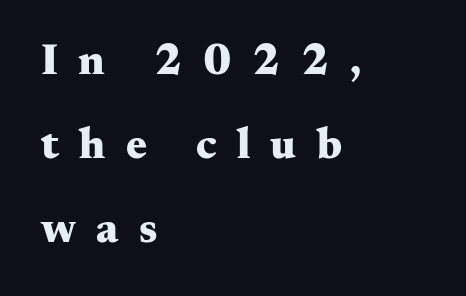
{"serif": "yes", "italic": "no", "bold": "yes", "weight": "heavy", "width": "wide", "stroke_contrast": "medium", "x_height": "small", "monospaced": "no", "underline": "no", "align": "left", "line_spacing": "loose", "line_spacing_ratio": 1.91, "letter_spacing": "wide", "letter_spacing_em": 0.46, "glyph_px": 44}
